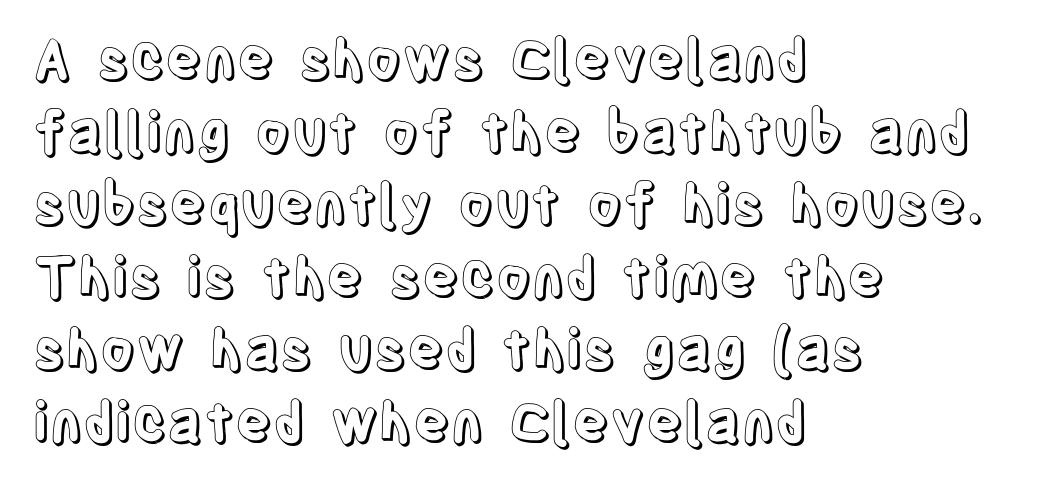
The image shows 55 px condensed type, upright; set left-aligned, normal line spacing (1.32x), normal letter spacing, not underlined; a large x-height.
